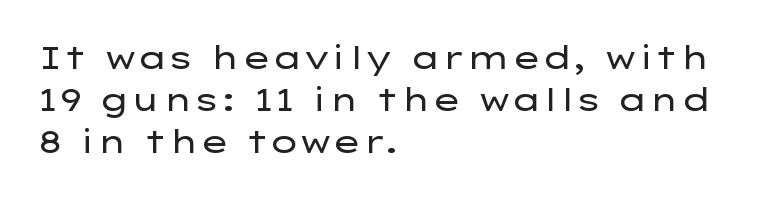
The image shows 32 px regular-weight, wide sans-serif type, upright; set left-aligned, normal line spacing (1.31x), normal letter spacing, not underlined; low stroke contrast and a medium x-height.
